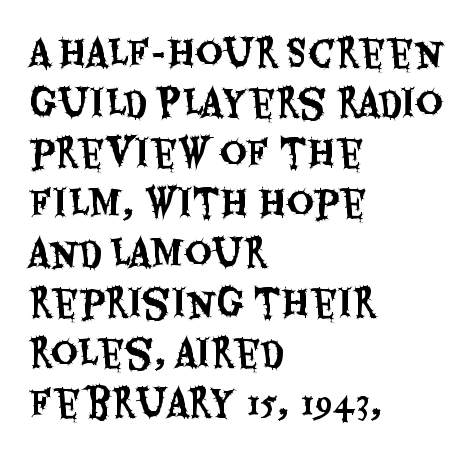
Vertical spacing — default. Spacing verdict: proportional, widths tailored to each character. Compared with typical body copy, the letter spacing here is the same. No word sits above an underline. The text block is weighted toward the left margin, trailing off unevenly rightward. The type sits square on the baseline with zero lean.
